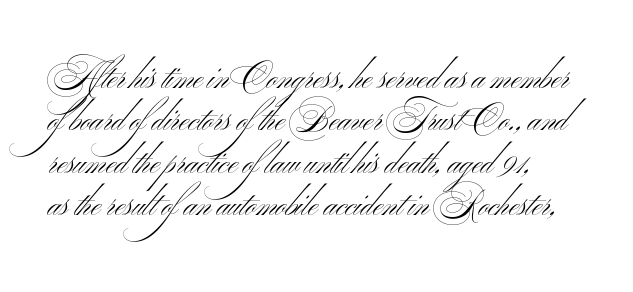
Q: Is the text bold? A: No.
Q: Is the typeface a serif or a sans-serif typeface? A: Sans-serif.
Q: Is the text underlined? A: No.
Q: Is the spacing between letters normal or unusually wide? A: Normal.
Q: Is the spacing between lines tight, normal or loose? A: Normal.
Q: Width (condensed, normal, or wide)? A: Wide.
Q: Stroke contrast? A: Medium.
Q: x-height? A: Small.
Q: Monospaced? A: No.
